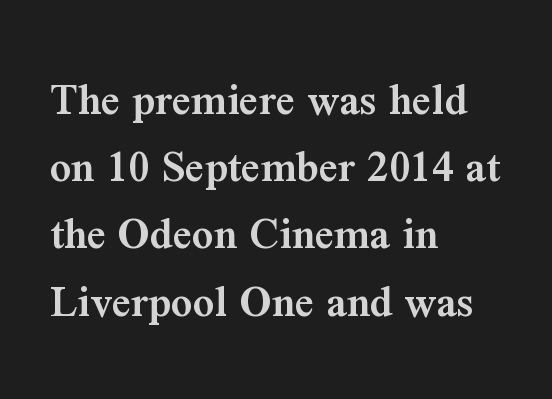
The font family rendered here belongs to the serif group. Caption: multi-line text, flush left, ragged right. Inter-character spacing is left at the font's built-in metrics. A somewhat darkened texture: the type is semibold rather than bold.
